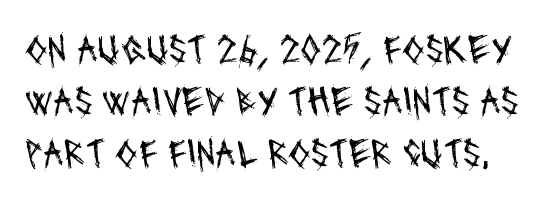
Think of a printed novel: that variable character pitch is what you see here. Rule under the text: the space is simply empty. This is not heavy type; no bold has been used. Regarding serifs, this sample does without them.
